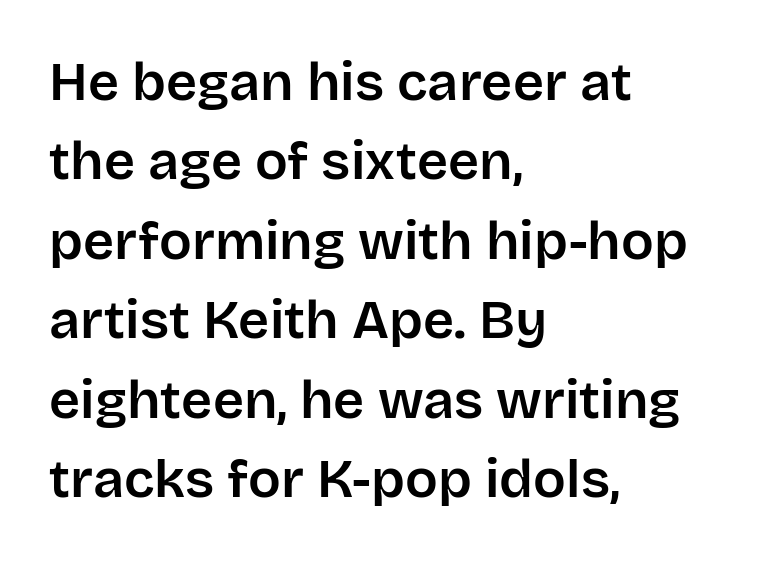
Q: Is the text italic (slanted)? A: No, it is upright.
Q: Is the typeface a serif or a sans-serif typeface? A: Sans-serif.
Q: Is the text underlined? A: No.
Q: How is the paragraph aligned? A: Left-aligned.
Q: Is the spacing between letters normal or unusually wide? A: Normal.
Q: Is the spacing between lines tight, normal or loose? A: Normal.
Q: Width (condensed, normal, or wide)? A: Normal.
Q: Stroke contrast? A: Low.
Q: x-height? A: Large.
Q: Monospaced? A: No.
